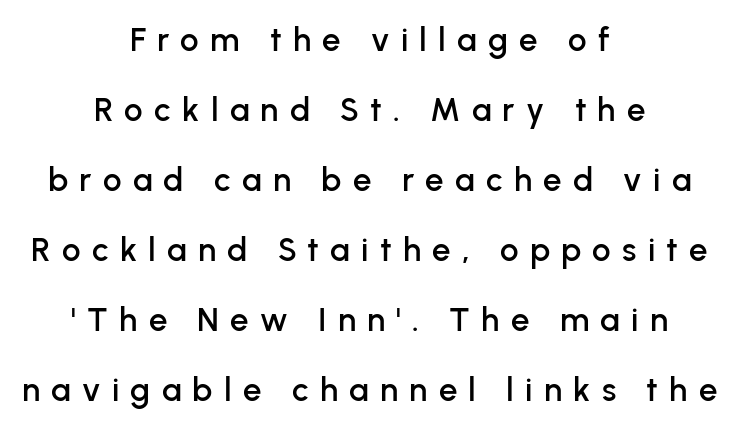
{"serif": "no", "italic": "no", "width": "normal", "stroke_contrast": "low", "x_height": "medium", "monospaced": "no", "underline": "no", "align": "center", "line_spacing": "loose", "line_spacing_ratio": 2.12, "letter_spacing": "wide", "letter_spacing_em": 0.34, "glyph_px": 33}
